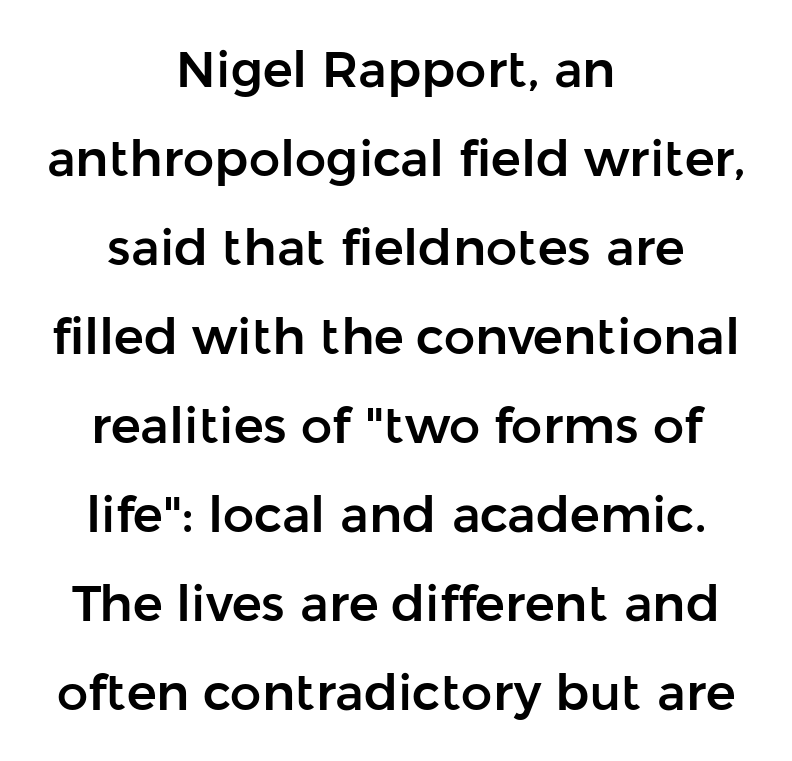
{"serif": "no", "italic": "no", "width": "normal", "stroke_contrast": "low", "x_height": "medium", "monospaced": "no", "underline": "no", "align": "center", "line_spacing_ratio": 1.78, "letter_spacing": "normal", "letter_spacing_em": 0.0, "glyph_px": 50}
